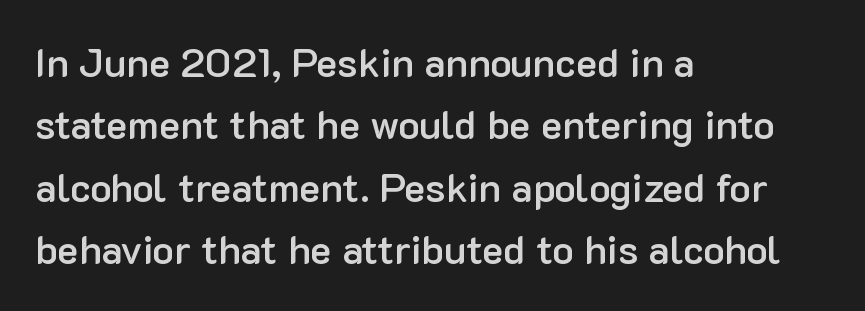
The image shows 40 px semibold sans-serif type, upright; set left-aligned, normal line spacing (1.56x), normal letter spacing, not underlined; low stroke contrast and a medium x-height.
